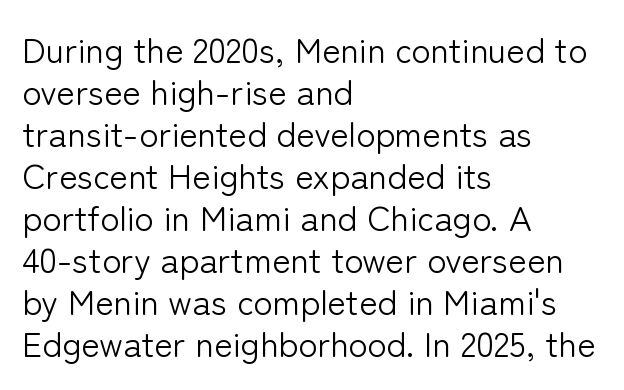
The image shows 35 px light sans-serif type, upright; set left-aligned, line spacing 1.2x, normal letter spacing, not underlined; low stroke contrast and a medium x-height.
